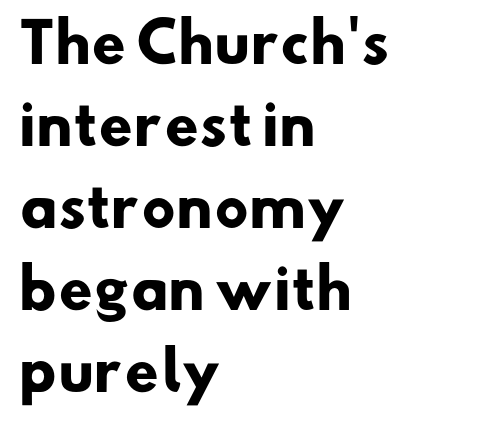
The image shows 54 px heavy sans-serif type; set left-aligned, normal line spacing (1.52x), normal letter spacing, not underlined; low stroke contrast and a small x-height.
